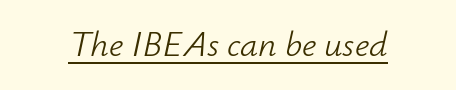
The image shows 36 px light type, italic (leaning right); set normal letter spacing, underlined; low stroke contrast and a small x-height.
